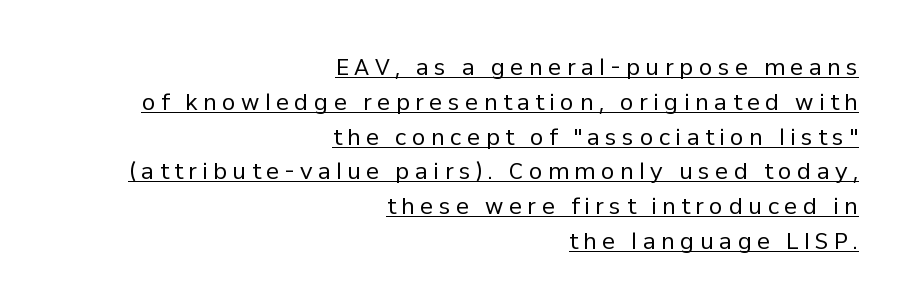
There is plenty of visible air inserted between adjacent glyphs. Teacher's note: observe the even right margin — that is flush-right alignment. No letter is thick-stroked: the sample isn't bold. Each line of the rendering has a horizontal stroke beneath the glyphs. Does the leading feel generous? No, just average. Designer's note — italics off, roman on.
